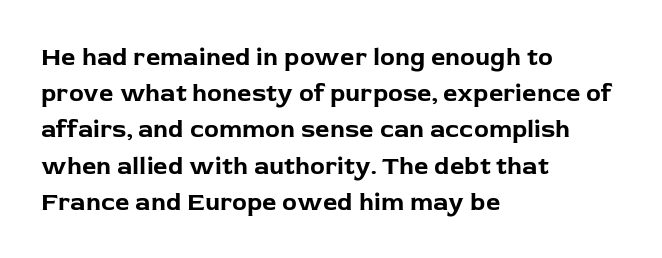
Typesetter's note: full bold, strokes at maximum text heaviness. Rendered with straight, roman letterforms. The line-height multiplier appears to be the usual default. Words appear dense and cohesive because spacing is normal. A student would call this left alignment; a typographer would say flush left, rag right. The baseline area is clear.
